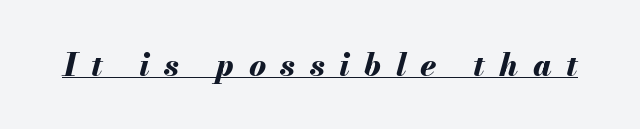
{"italic": "yes", "lean": "right", "slant_degrees": 13, "bold": "yes", "weight": "bold", "width": "normal", "stroke_contrast": "medium", "x_height": "small", "monospaced": "no", "underline": "yes", "letter_spacing": "wide", "letter_spacing_em": 0.45, "glyph_px": 32}
